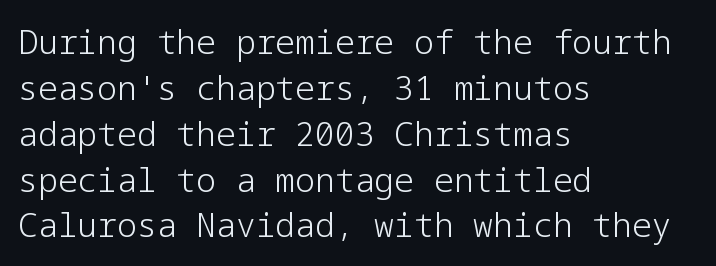
{"serif": "no", "italic": "no", "bold": "no", "weight": "light", "width": "normal", "stroke_contrast": "low", "x_height": "medium", "underline": "no", "align": "left", "line_spacing": "normal", "line_spacing_ratio": 1.39, "letter_spacing": "normal", "letter_spacing_em": 0.0, "glyph_px": 33}
